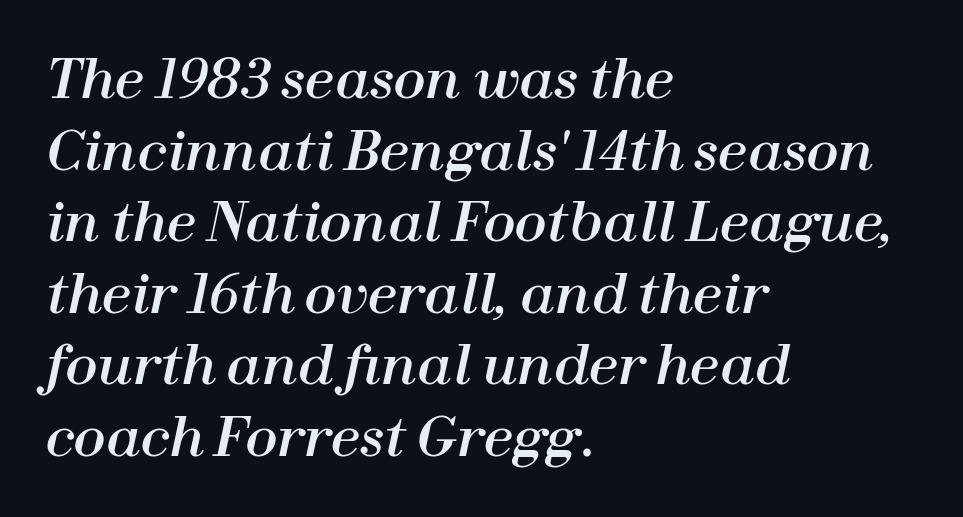
The image shows 53 px text type, italic (leaning right); set left-aligned, normal line spacing (1.35x), normal letter spacing, not underlined; high stroke contrast and a medium x-height.
